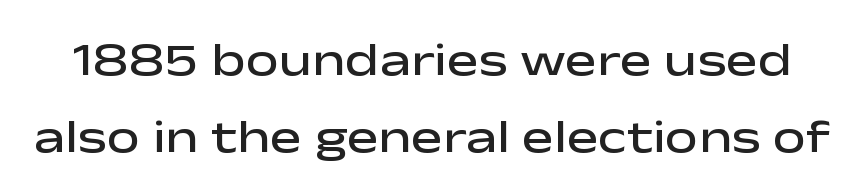
Q: Is the text bold? A: Semi-bold.
Q: Is the text italic (slanted)? A: No, it is upright.
Q: Is the typeface a serif or a sans-serif typeface? A: Sans-serif.
Q: Is the text underlined? A: No.
Q: Is the spacing between letters normal or unusually wide? A: Normal.
Q: Is the spacing between lines tight, normal or loose? A: Normal.
Q: Width (condensed, normal, or wide)? A: Wide.
Q: Stroke contrast? A: Low.
Q: x-height? A: Medium.
Q: Monospaced? A: No.
